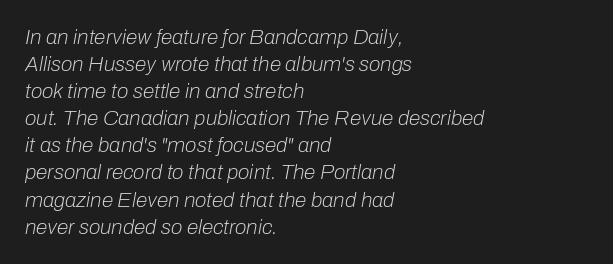
Casual observation: everything's shoved over to the left. These lines keep a tight, regular rhythm from letter to letter. Reading down the column, the eye jumps a familiar distance to each next line. The words here are not underlined.
